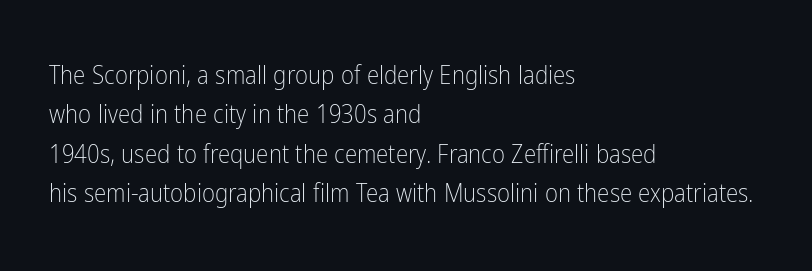
This block has exactly the height ordinary leading produces. Heft: none added — not bold. The face used here is rendered with its standard letterfit. Horizontally, the lines are justified to the leading edge only.
